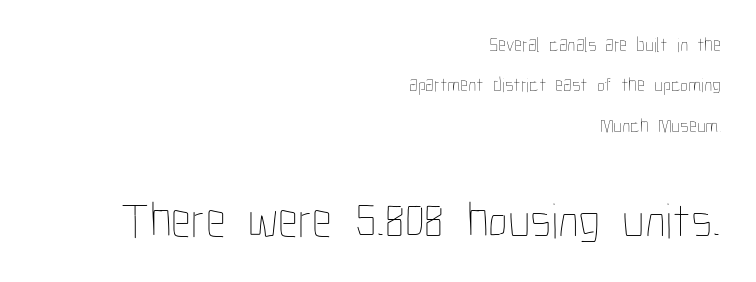
The image shows 50 px thin, condensed type, upright; set right-aligned, loose line spacing (2.02x), normal letter spacing, not underlined; the second (bottom) block is 2.5x larger; low stroke contrast and a medium x-height.
